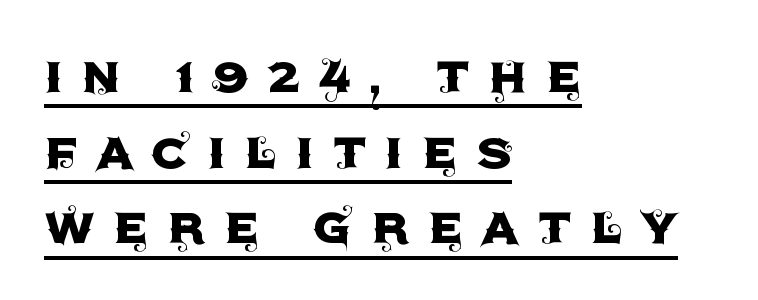
The image shows 61 px sans-serif type, upright; set left-aligned, line spacing 1.24x, unusually wide letter spacing (+0.3 em), underlined; a large x-height.
